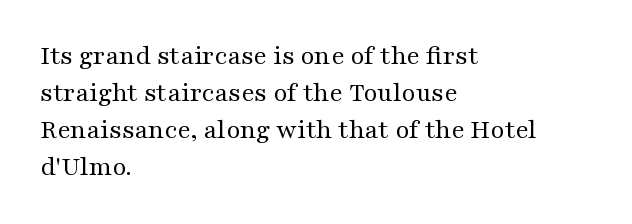
The image shows 27 px text type, upright; set left-aligned, normal line spacing (1.37x), normal letter spacing, not underlined.
